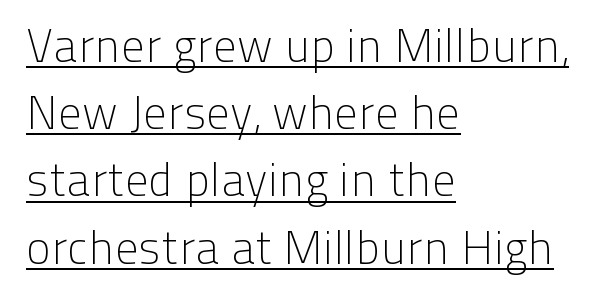
{"serif": "no", "italic": "no", "bold": "no", "weight": "light", "width": "normal", "stroke_contrast": "low", "x_height": "medium", "monospaced": "no", "underline": "yes", "align": "left", "line_spacing": "normal", "line_spacing_ratio": 1.43, "letter_spacing": "normal", "letter_spacing_em": 0.0, "glyph_px": 47}
